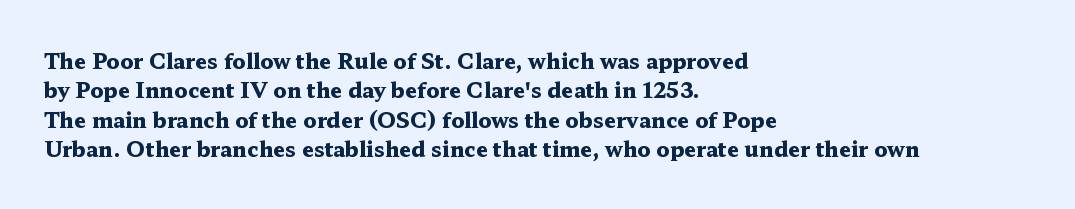
{"italic": "no", "bold": "yes", "underline": "no", "align": "left", "line_spacing": "normal", "line_spacing_ratio": 1.4, "letter_spacing": "normal", "letter_spacing_em": 0.0, "glyph_px": 21}
